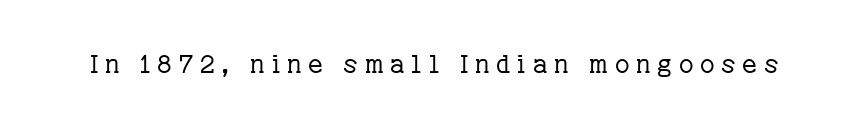
{"italic": "no", "bold": "no", "underline": "no", "letter_spacing": "wide", "letter_spacing_em": 0.27, "glyph_px": 25}
